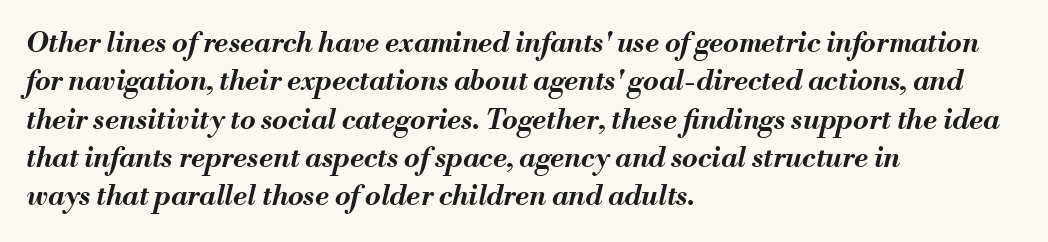
The image shows 28 px bold type, italic (leaning right); set left-aligned, normal line spacing (1.37x), normal letter spacing, not underlined; medium stroke contrast and a small x-height.
